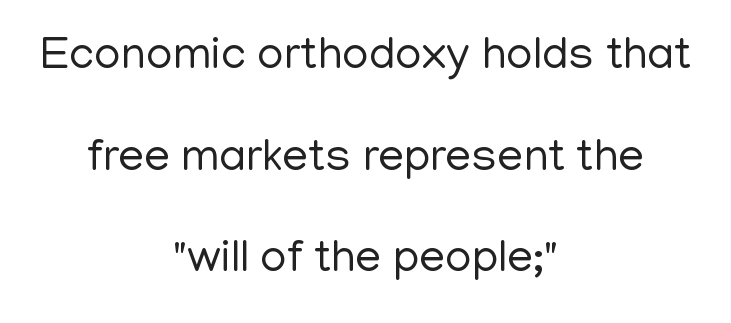
The image shows 46 px regular-weight sans-serif type, upright; set centered, loose line spacing (2.21x), normal letter spacing, not underlined; low stroke contrast and a medium x-height.
